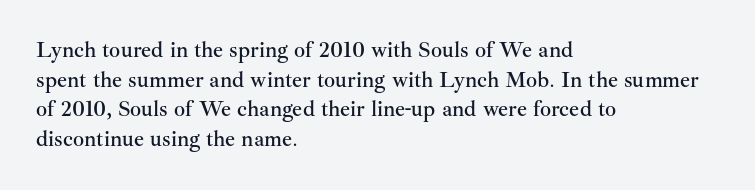
Q: Is the text italic (slanted)? A: No, it is upright.
Q: Is the text underlined? A: No.
Q: How is the paragraph aligned? A: Left-aligned.
Q: Is the spacing between letters normal or unusually wide? A: Normal.
Q: Is the spacing between lines tight, normal or loose? A: Normal.
